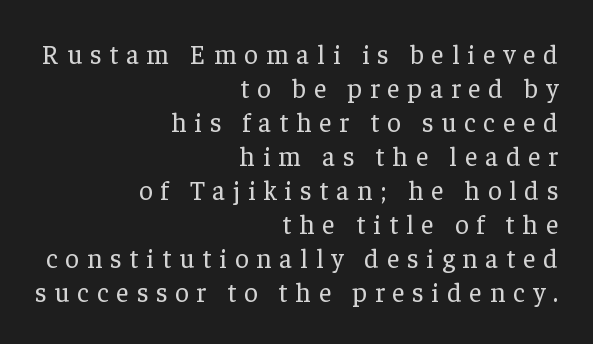
Q: Is the text bold? A: No.
Q: Is the text italic (slanted)? A: No, it is upright.
Q: Is the text underlined? A: No.
Q: How is the paragraph aligned? A: Right-aligned.
Q: Is the spacing between letters normal or unusually wide? A: Unusually wide.
Q: Is the spacing between lines tight, normal or loose? A: Normal.
